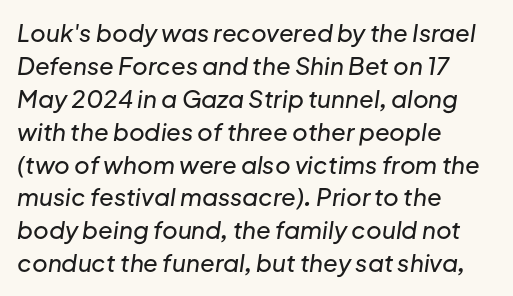
{"italic": "yes", "lean": "right", "slant_degrees": 8, "underline": "no", "align": "left", "line_spacing": "normal", "line_spacing_ratio": 1.37, "letter_spacing": "normal", "letter_spacing_em": 0.0, "glyph_px": 24}
